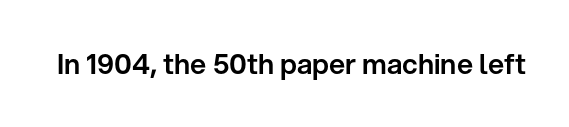
{"serif": "no", "italic": "no", "width": "normal", "stroke_contrast": "low", "x_height": "medium", "monospaced": "no", "underline": "no", "letter_spacing": "normal", "letter_spacing_em": 0.0, "glyph_px": 28}
